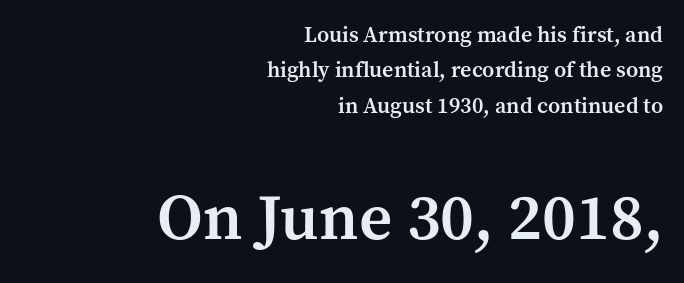
{"serif": "yes", "italic": "no", "bold": "semi", "weight": "semibold", "width": "normal", "stroke_contrast": "medium", "x_height": "medium", "monospaced": "no", "underline": "no", "align": "right", "line_spacing": "normal", "line_spacing_ratio": 1.61, "letter_spacing": "normal", "letter_spacing_em": 0.0, "larger_block": "second", "size_ratio": 2.95, "glyph_px": 65}
